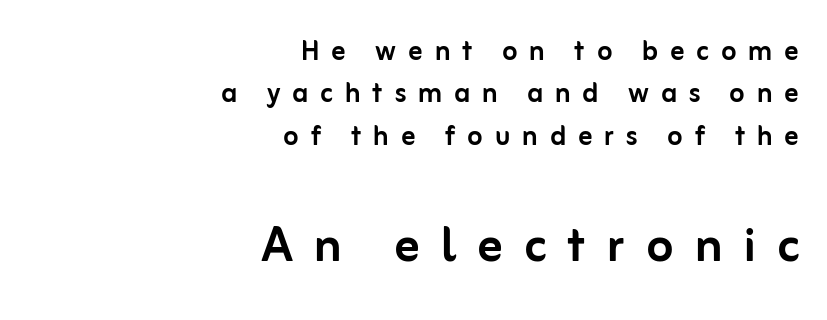
The image shows 62 px sans-serif type, upright; set right-aligned, line spacing 1.21x, unusually wide letter spacing (+0.34 em), not underlined; the second (bottom) block is 1.77x larger; low stroke contrast and a medium x-height.
